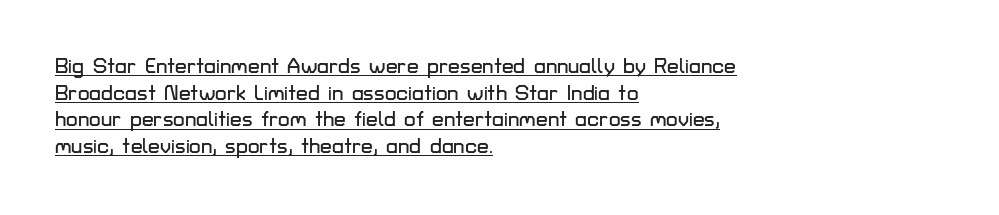
Q: Is the text italic (slanted)? A: No, it is upright.
Q: Is the text underlined? A: Yes.
Q: How is the paragraph aligned? A: Left-aligned.
Q: Is the spacing between letters normal or unusually wide? A: Normal.
Q: Is the spacing between lines tight, normal or loose? A: Normal.
